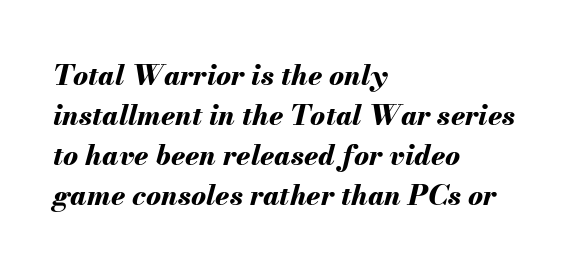
Each line starts at the same left margin while the right side varies. The whole block is typeset with a tilt. These lines keep a tight, regular rhythm from letter to letter. The characters look thick and weighty, a clear bold. One glance says typical: line gaps are just what's usual. The foot of each line stays bare and open.
